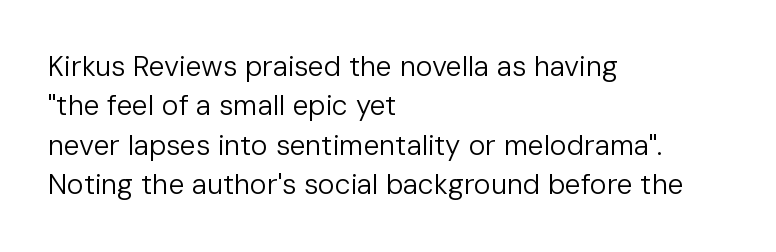
The image shows 28 px regular-weight sans-serif type, upright; set left-aligned, normal line spacing (1.41x), normal letter spacing, not underlined; low stroke contrast and a medium x-height.
